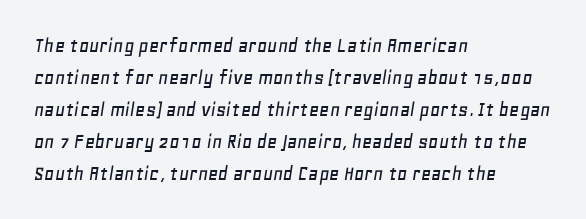
The image shows 22 px text type, italic (leaning right); set left-aligned, normal line spacing (1.45x), normal letter spacing, not underlined.
